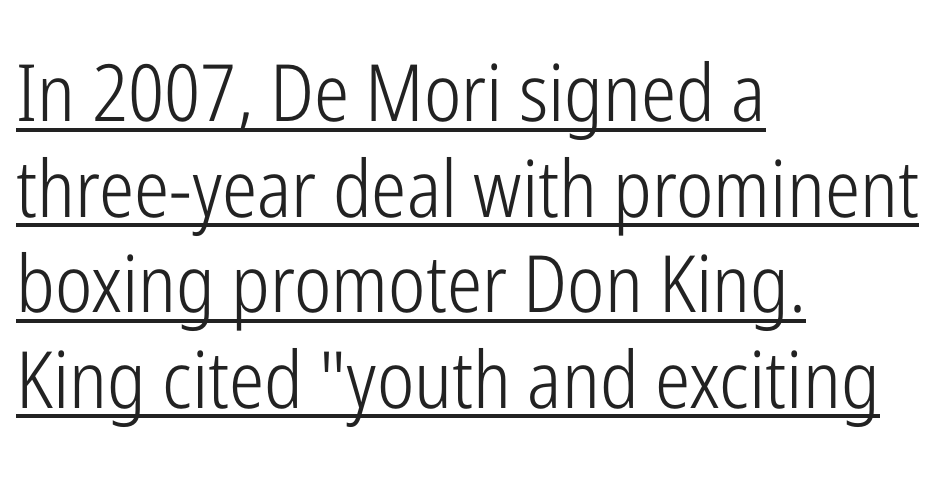
The typeface has the unassuming heft of standard copy or less. The line texture is even and compact thanks to regular tracking. Layout note: lines flush left. These lines were composed using upright roman letters.
